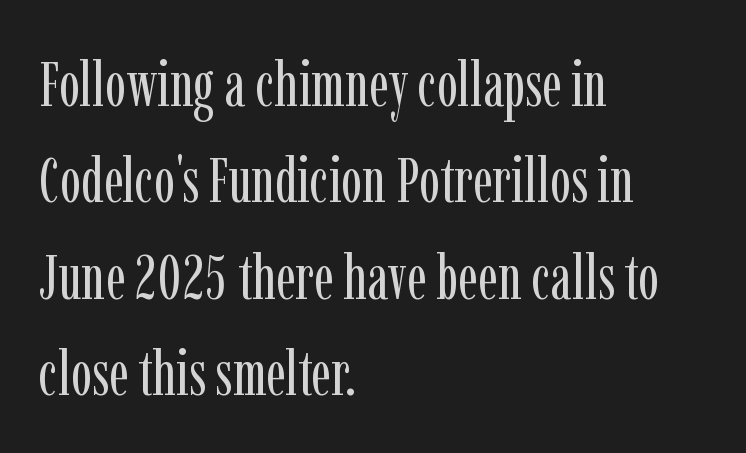
Q: Is the text bold? A: No.
Q: Is the text italic (slanted)? A: No, it is upright.
Q: Is the typeface a serif or a sans-serif typeface? A: Serif.
Q: Is the text underlined? A: No.
Q: How is the paragraph aligned? A: Left-aligned.
Q: Is the spacing between letters normal or unusually wide? A: Normal.
Q: Is the spacing between lines tight, normal or loose? A: Normal.
Q: Width (condensed, normal, or wide)? A: Condensed.
Q: Stroke contrast? A: Low.
Q: x-height? A: Medium.
Q: Monospaced? A: No.
